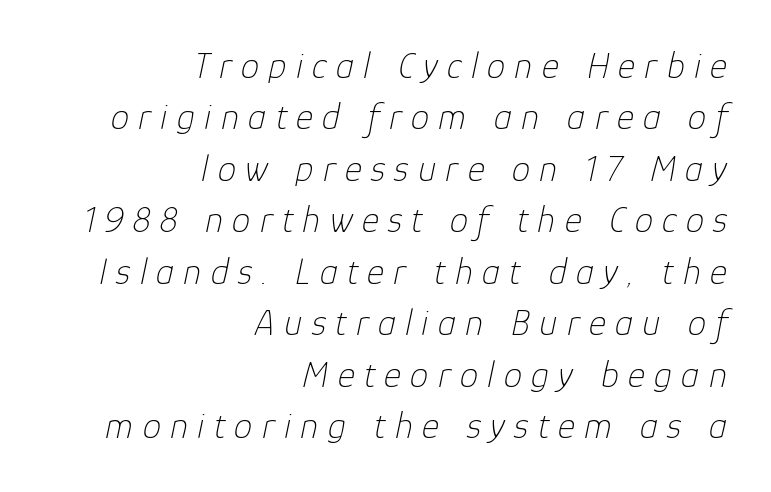
Q: Is the text bold? A: No.
Q: Is the text italic (slanted)? A: Yes, it leans right by about 12 degrees.
Q: Is the text underlined? A: No.
Q: How is the paragraph aligned? A: Right-aligned.
Q: Is the spacing between letters normal or unusually wide? A: Unusually wide.
Q: Is the spacing between lines tight, normal or loose? A: Normal.
Q: Width (condensed, normal, or wide)? A: Normal.
Q: Stroke contrast? A: Low.
Q: x-height? A: Medium.
Q: Monospaced? A: No.
